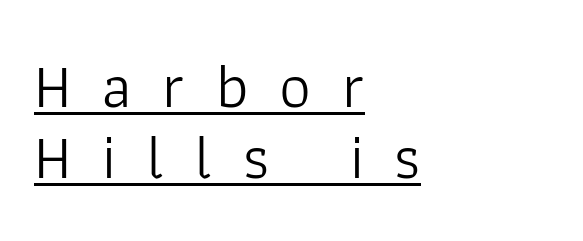
{"serif": "no", "italic": "no", "bold": "no", "weight": "light", "width": "normal", "stroke_contrast": "low", "x_height": "medium", "monospaced": "no", "underline": "yes", "align": "left", "line_spacing": "tight", "line_spacing_ratio": 1.12, "letter_spacing": "wide", "letter_spacing_em": 0.49, "glyph_px": 63}
